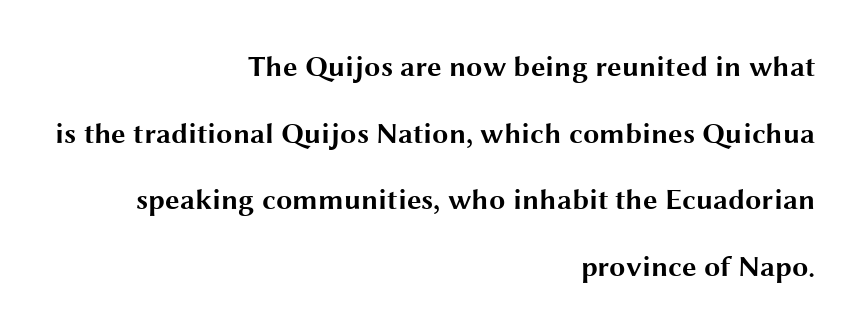
Q: Is the text bold? A: Yes.
Q: Is the text italic (slanted)? A: No, it is upright.
Q: Is the typeface a serif or a sans-serif typeface? A: Sans-serif.
Q: Is the text underlined? A: No.
Q: How is the paragraph aligned? A: Right-aligned.
Q: Is the spacing between letters normal or unusually wide? A: Normal.
Q: Is the spacing between lines tight, normal or loose? A: Loose.
Q: Width (condensed, normal, or wide)? A: Wide.
Q: Stroke contrast? A: Medium.
Q: x-height? A: Medium.
Q: Monospaced? A: No.
